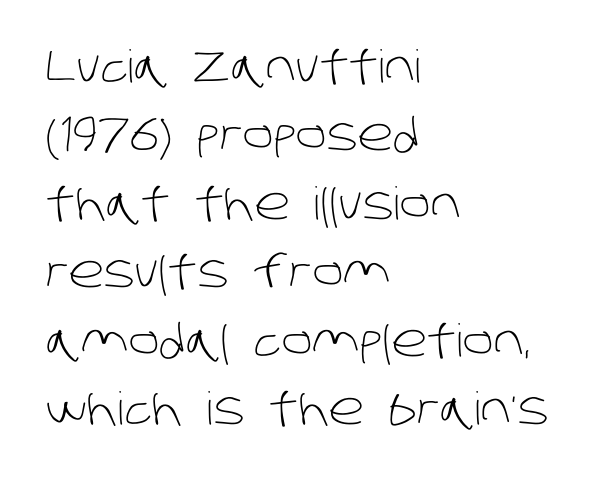
The image shows 45 px light sans-serif type; set left-aligned, normal line spacing (1.52x), normal letter spacing, not underlined; low stroke contrast and a large x-height.
